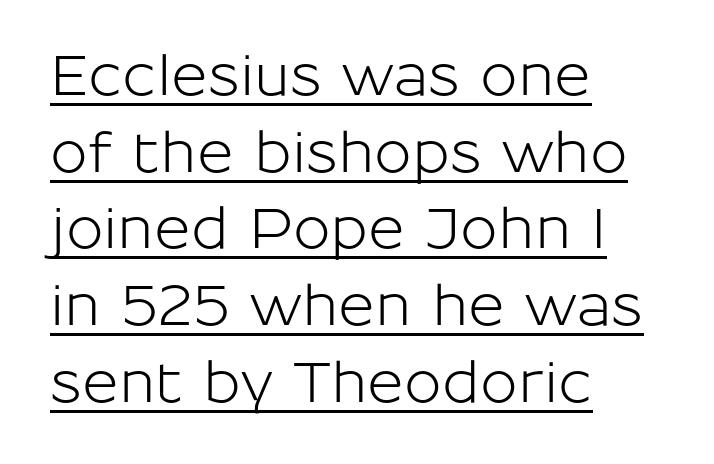
The image shows 56 px sans-serif type, upright; set left-aligned, normal line spacing (1.37x), normal letter spacing, underlined; low stroke contrast and a medium x-height.
